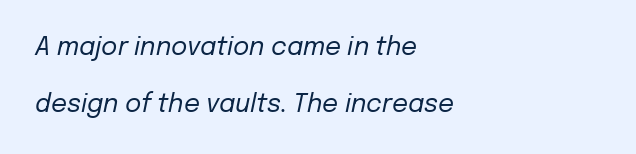
No chunkiness to these letters — they're not bold. A typesetter would mark this as italic. Does the copy run flush right? No — it runs flush left. Reading down the column, the eye jumps a long way to each next line. The baseline area is clear.
